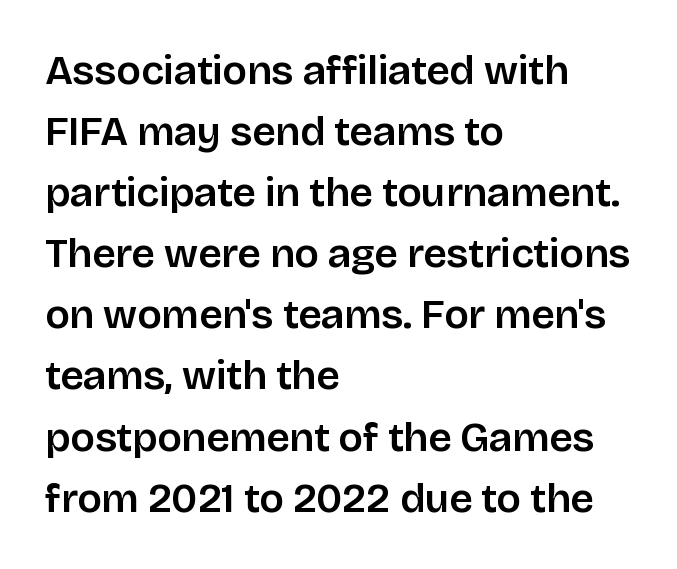
Q: Is the text italic (slanted)? A: No, it is upright.
Q: Is the typeface a serif or a sans-serif typeface? A: Sans-serif.
Q: Is the text underlined? A: No.
Q: How is the paragraph aligned? A: Left-aligned.
Q: Is the spacing between letters normal or unusually wide? A: Normal.
Q: Is the spacing between lines tight, normal or loose? A: Normal.
Q: Width (condensed, normal, or wide)? A: Normal.
Q: Stroke contrast? A: Low.
Q: x-height? A: Large.
Q: Monospaced? A: No.
